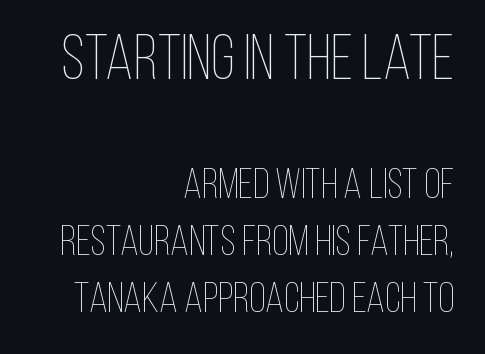
Each row of text sits above clean, open space. Does the lettering tilt? It doesn't — this is upright. Compared with typical paragraphs, the rows here are spaced about the same. Compared with a flush-left layout, this one pins lines to the opposite, right side. The face used here is rendered with its standard letterfit. The typeface has the unassuming heft of standard copy or less.
